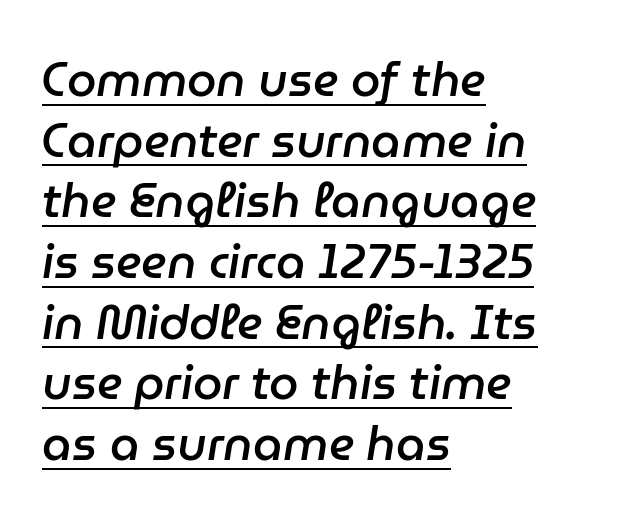
A baseline rule has been typeset under these characters. In terms of letterspacing, this is plain default setting. It's the slanting kind of type. Caption: multi-line text, flush left, ragged right. A somewhat darkened texture: the type is semibold rather than bold. The passage shown stacks its lines at a standard gap.
